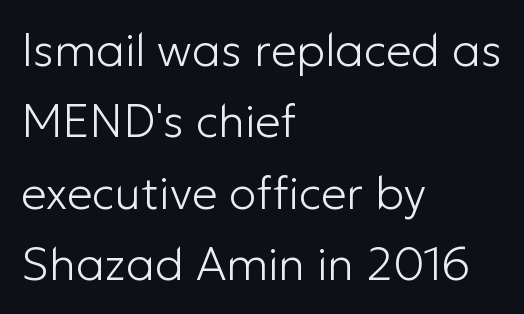
Standard letterfit; no display-style spreading of the glyphs. A classic flush-left, rag-right setting is used for this passage. A quiet, ordinary-to-light weight characterises the typeface. If you measured baseline to baseline, you'd find a middling distance. The type family on display is of the sans-serif kind. Italic? Not at all — the glyphs are vertical.
